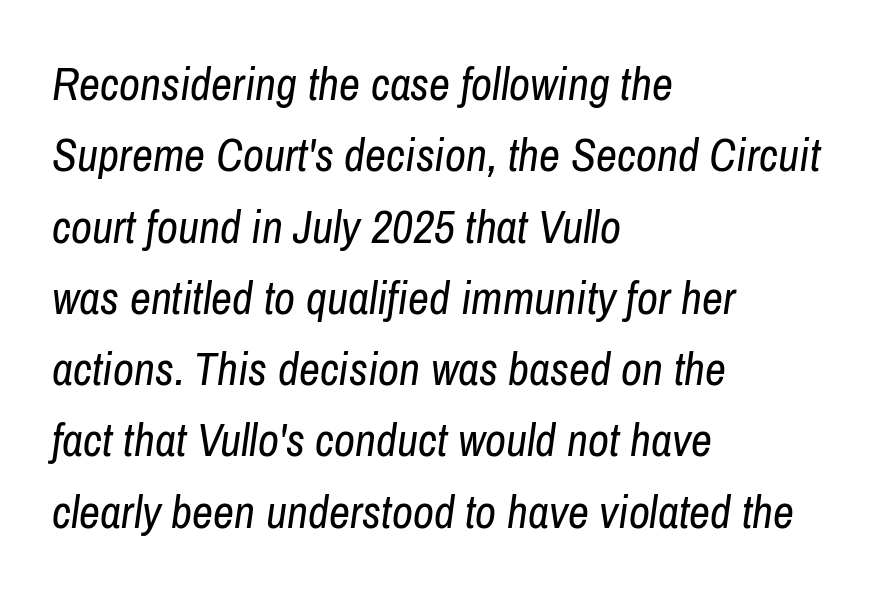
The image shows 46 px regular-weight, condensed type, italic (leaning right); set left-aligned, normal line spacing (1.55x), normal letter spacing, not underlined; low stroke contrast and a medium x-height.
